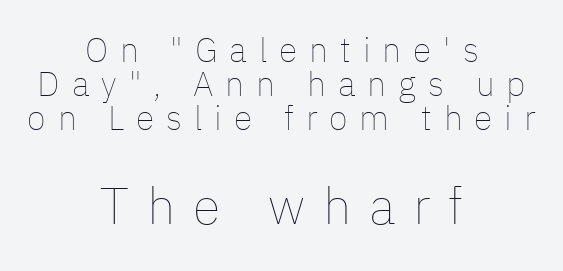
The space directly below the letters is spotless. The face used here is proportionally spaced, like ordinary book or web type. Designer's note — italics off, roman on. The lower block of text is set noticeably larger than the block above it.
